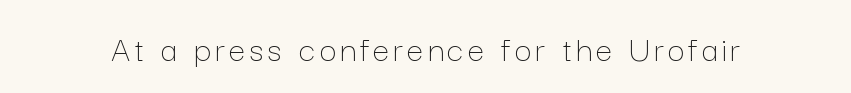
Q: Is the text bold? A: No.
Q: Is the text italic (slanted)? A: No, it is upright.
Q: Is the text underlined? A: No.
Q: Width (condensed, normal, or wide)? A: Normal.
Q: Stroke contrast? A: Low.
Q: x-height? A: Medium.
Q: Monospaced? A: No.
